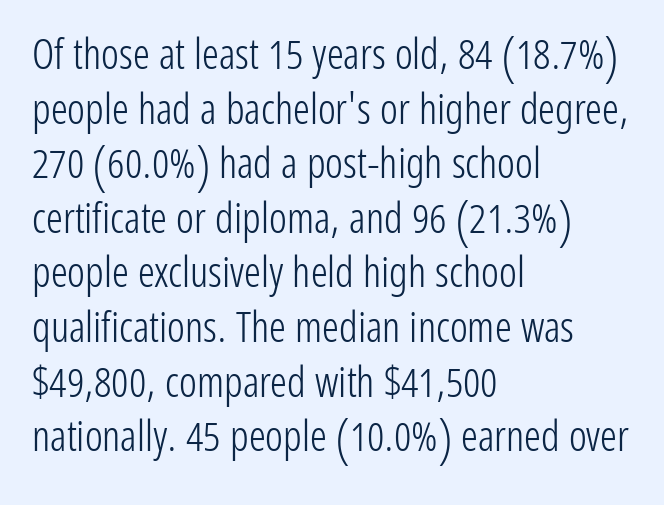
The image shows 42 px light, condensed sans-serif type, upright; set left-aligned, normal line spacing (1.3x), normal letter spacing, not underlined; low stroke contrast and a medium x-height.
